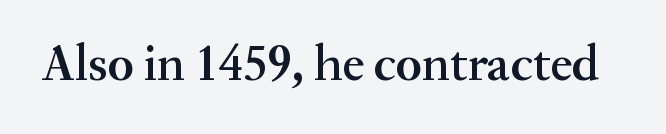
{"serif": "yes", "italic": "no", "bold": "semi", "weight": "semibold", "width": "normal", "stroke_contrast": "medium", "x_height": "small", "monospaced": "no", "underline": "no", "letter_spacing": "normal", "letter_spacing_em": 0.0, "glyph_px": 51}
